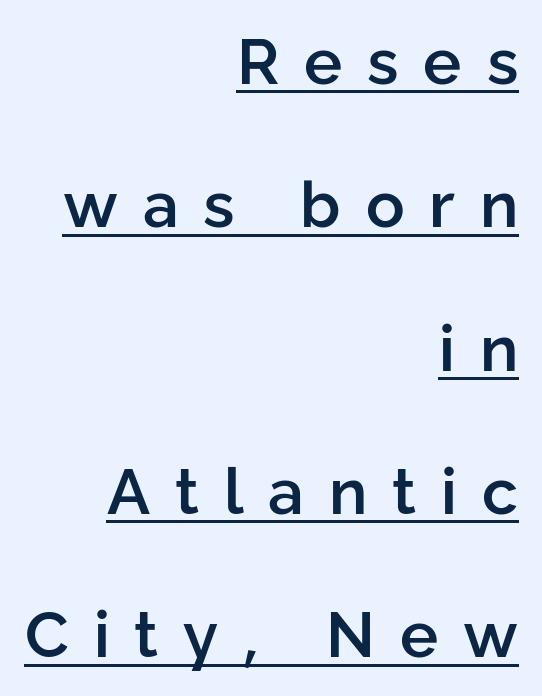
The image shows 64 px semibold sans-serif type, upright; set right-aligned, loose line spacing (2.24x), unusually wide letter spacing (+0.39 em), underlined; low stroke contrast and a medium x-height.
